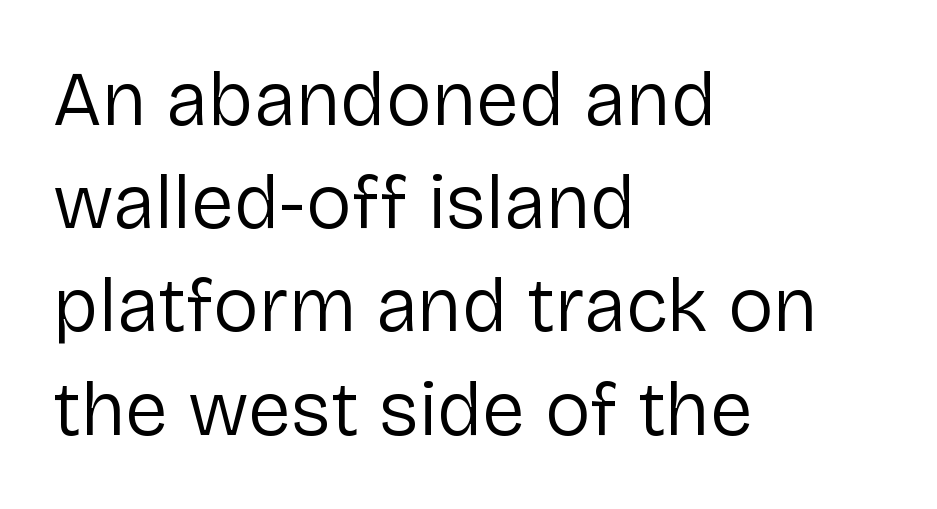
All the whitespace from short lines collects on the right. The rendering uses natural spacing where letterforms have individual widths. The passage shown is typeset with a sans-serif family. Baseline-to-baseline distance is the conventional proportion of letter height. If you drew a line through each stem, it would be perfectly vertical.
